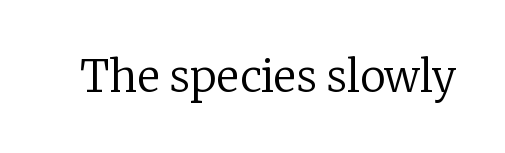
The image shows 43 px regular-weight serif type, upright; set normal letter spacing, not underlined; low stroke contrast and a medium x-height.
